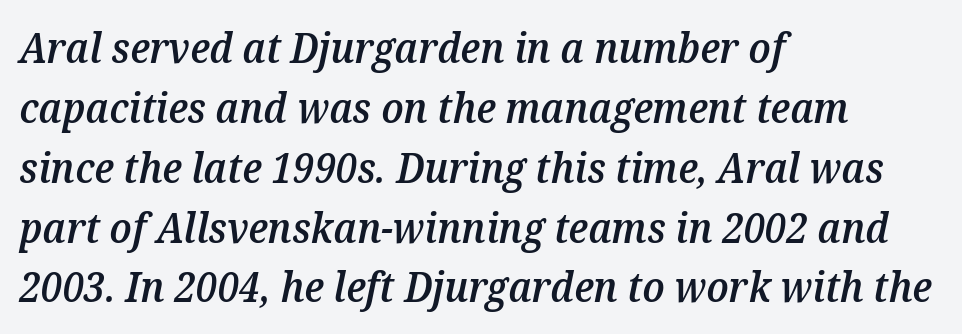
The image shows 41 px semibold type, italic (leaning right); set left-aligned, normal line spacing (1.46x), normal letter spacing, not underlined; medium stroke contrast and a medium x-height.
